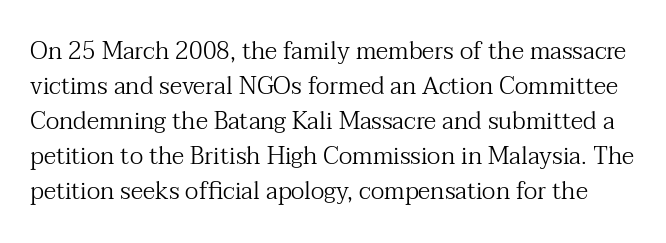
{"italic": "no", "bold": "no", "underline": "no", "line_spacing": "normal", "line_spacing_ratio": 1.46, "letter_spacing": "normal", "letter_spacing_em": 0.0, "glyph_px": 24}
